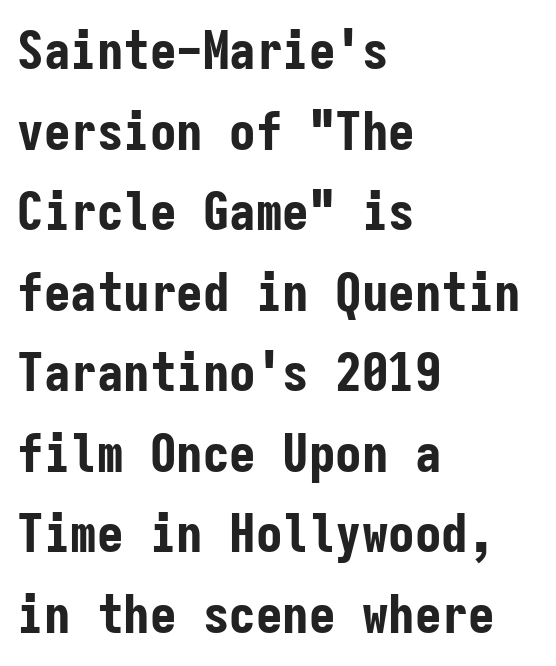
{"serif": "no", "italic": "no", "bold": "yes", "weight": "bold", "width": "condensed", "stroke_contrast": "low", "x_height": "medium", "monospaced": "yes", "underline": "no", "align": "left", "line_spacing": "normal", "line_spacing_ratio": 1.52, "letter_spacing": "normal", "letter_spacing_em": 0.0, "glyph_px": 53}
